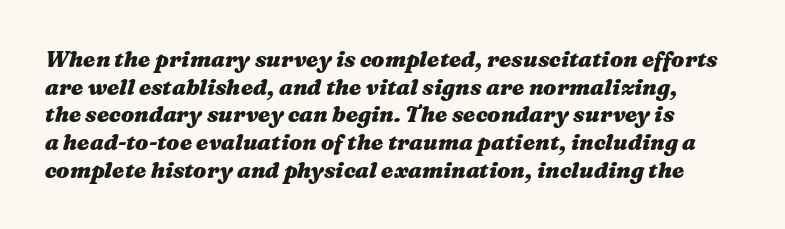
Q: Is the text bold? A: Yes.
Q: Is the text italic (slanted)? A: Yes, it leans right by about 16 degrees.
Q: Is the text underlined? A: No.
Q: Is the spacing between letters normal or unusually wide? A: Normal.
Q: Is the spacing between lines tight, normal or loose? A: Normal.
